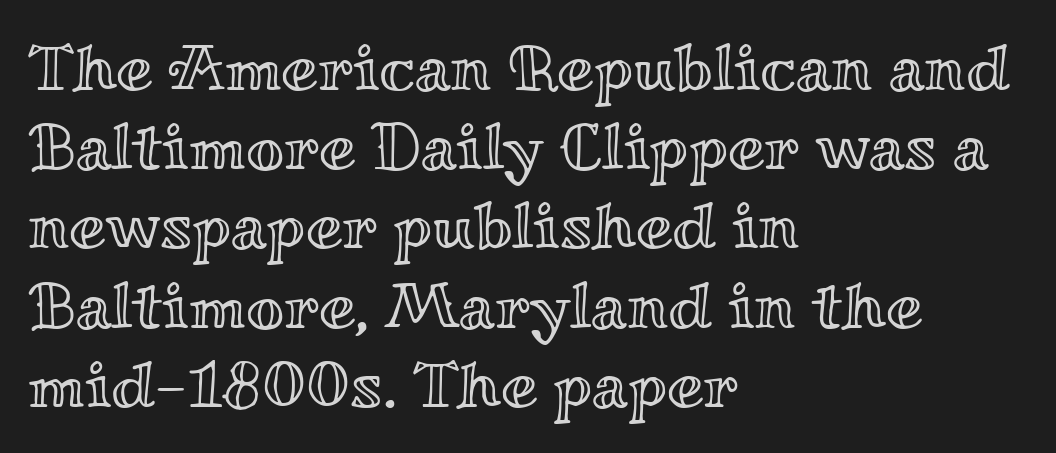
{"italic": "no", "width": "wide", "x_height": "small", "monospaced": "no", "underline": "no", "align": "left", "line_spacing_ratio": 1.2, "letter_spacing": "normal", "letter_spacing_em": 0.0, "glyph_px": 66}
